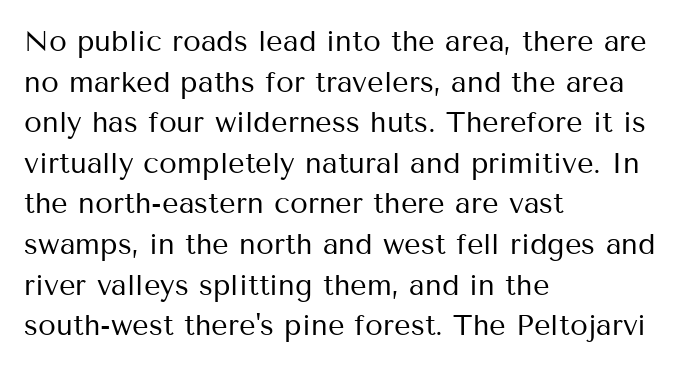
{"serif": "no", "italic": "no", "bold": "no", "weight": "regular", "width": "normal", "stroke_contrast": "medium", "x_height": "medium", "monospaced": "no", "underline": "no", "align": "left", "line_spacing": "normal", "line_spacing_ratio": 1.4, "letter_spacing": "normal", "letter_spacing_em": 0.0, "glyph_px": 29}
